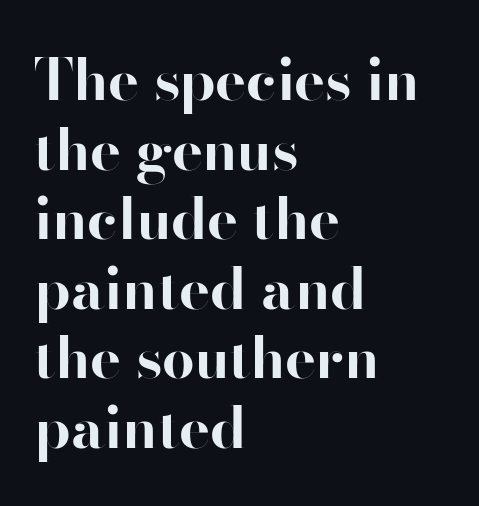
The image shows 58 px bold sans-serif type, upright; set left-aligned, line spacing 1.2x, normal letter spacing, not underlined; high stroke contrast and a small x-height.
